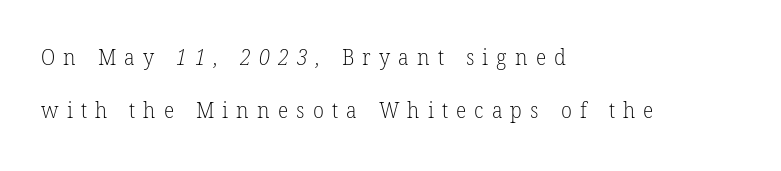
The lines in this sample share a left origin and differ only in where they stop. The lines are spread far apart with generous leading. The face looks like a standard text weight, possibly lighter. The glyphs are unaccompanied by any horizontal stroke below them.
